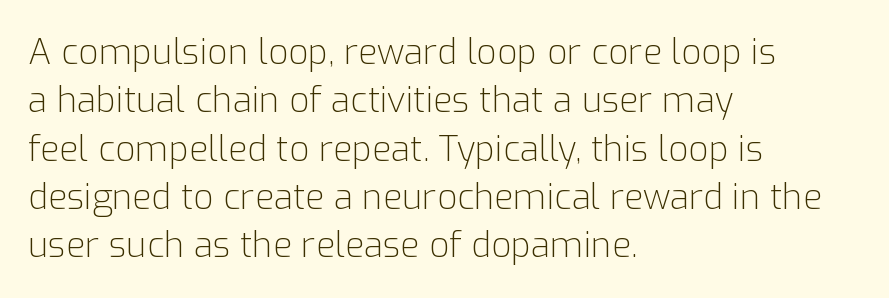
{"serif": "no", "italic": "no", "bold": "no", "weight": "light", "width": "normal", "stroke_contrast": "low", "x_height": "medium", "monospaced": "no", "underline": "no", "align": "left", "line_spacing": "normal", "line_spacing_ratio": 1.38, "letter_spacing": "normal", "letter_spacing_em": 0.0, "glyph_px": 35}
